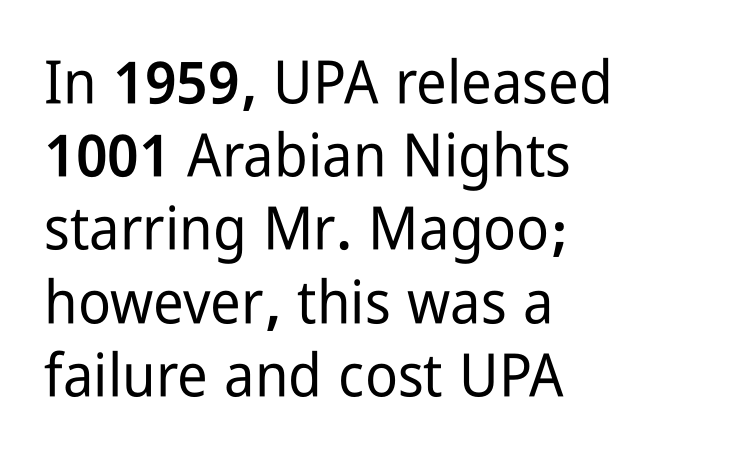
{"serif": "no", "italic": "no", "width": "condensed", "stroke_contrast": "low", "x_height": "medium", "monospaced": "no", "underline": "no", "align": "left", "line_spacing_ratio": 1.22, "letter_spacing": "normal", "letter_spacing_em": 0.0, "glyph_px": 60}
